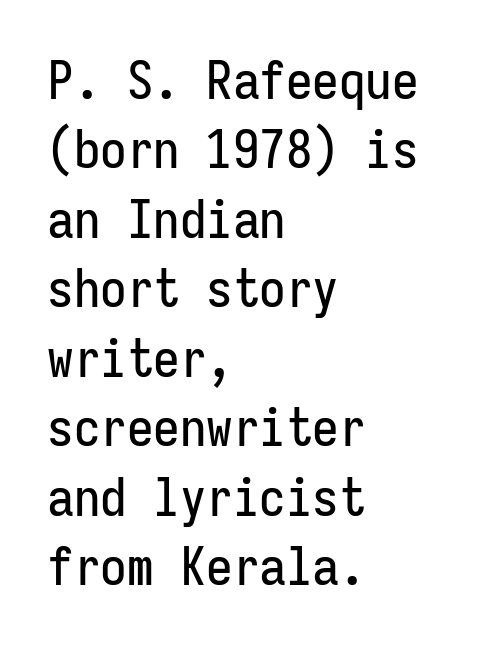
{"serif": "no", "italic": "no", "width": "condensed", "stroke_contrast": "low", "x_height": "medium", "monospaced": "yes", "underline": "no", "align": "left", "line_spacing": "normal", "line_spacing_ratio": 1.31, "letter_spacing": "normal", "letter_spacing_em": 0.0, "glyph_px": 53}
